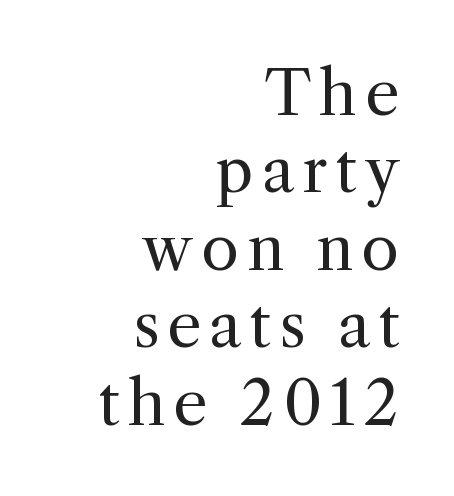
The image shows 61 px regular-weight serif type, upright; set right-aligned, normal line spacing (1.27x), not underlined; a medium x-height.
